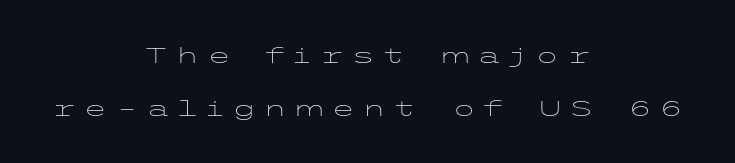
The image shows 22 px text type, upright; set centered, loose line spacing (2.4x), unusually wide letter spacing (+0.33 em), not underlined.
